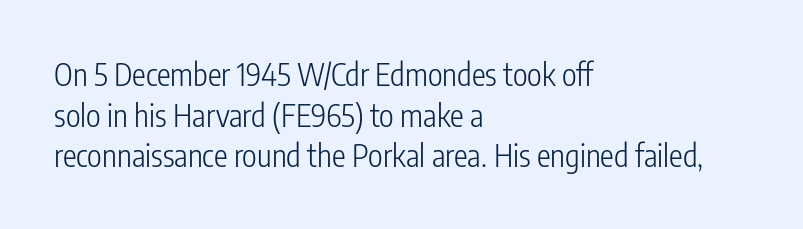
The image shows 31 px light, condensed sans-serif type, upright; set left-aligned, normal line spacing (1.31x), normal letter spacing, not underlined; low stroke contrast and a medium x-height.
